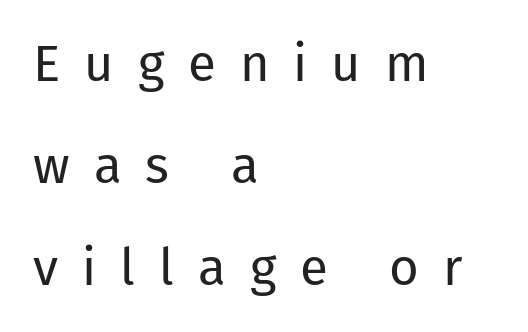
Q: Is the text bold? A: No.
Q: Is the text italic (slanted)? A: No, it is upright.
Q: Is the typeface a serif or a sans-serif typeface? A: Sans-serif.
Q: Is the text underlined? A: No.
Q: How is the paragraph aligned? A: Left-aligned.
Q: Is the spacing between letters normal or unusually wide? A: Unusually wide.
Q: Is the spacing between lines tight, normal or loose? A: Loose.
Q: Width (condensed, normal, or wide)? A: Normal.
Q: Stroke contrast? A: Low.
Q: x-height? A: Medium.
Q: Monospaced? A: No.
